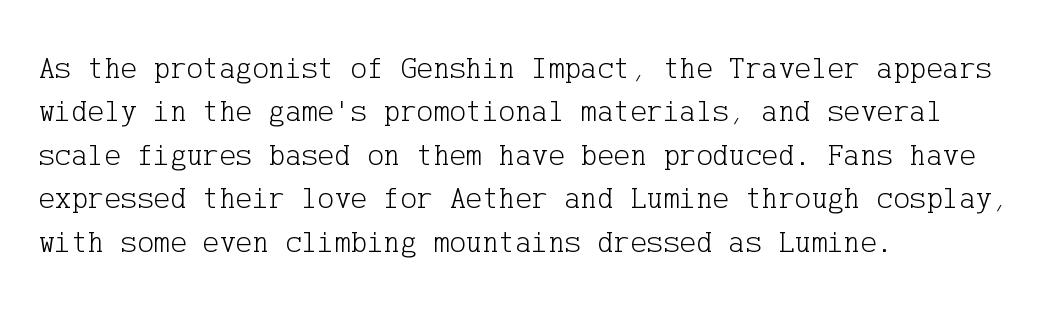
{"serif": "yes", "italic": "no", "bold": "no", "weight": "light", "width": "normal", "stroke_contrast": "low", "x_height": "medium", "underline": "no", "align": "left", "line_spacing": "normal", "line_spacing_ratio": 1.4, "letter_spacing": "normal", "letter_spacing_em": 0.0, "glyph_px": 31}
